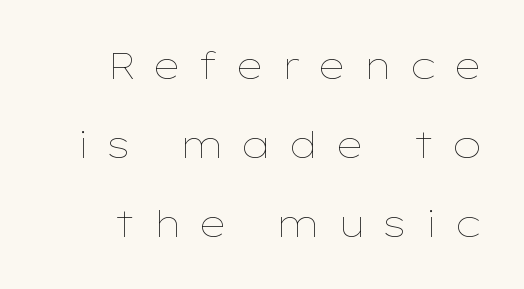
The specimen omits any rule beneath the text block's lines. The rendering uses natural spacing where letterforms have individual widths. Every stem runs plumb, perpendicular to the baseline. There is plenty of visible air inserted between adjacent glyphs. Notice the wide empty band between every row — that's loose leading.
